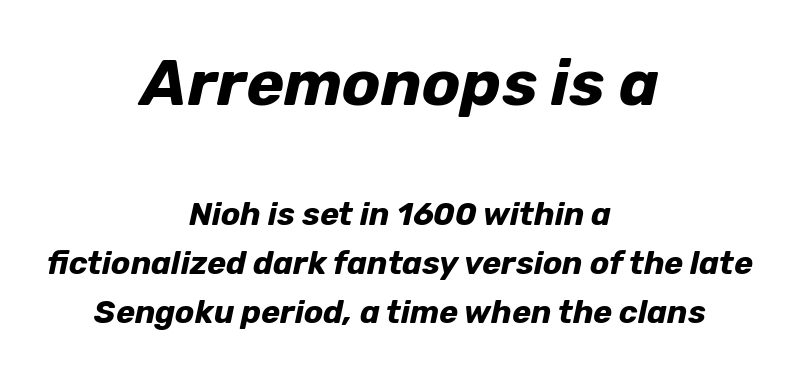
The baseline area is clear. In terms of posture, this sample is oblique. You could not count columns in this text — the font is proportionally spaced. The characters look thick and weighty, a clear bold.
